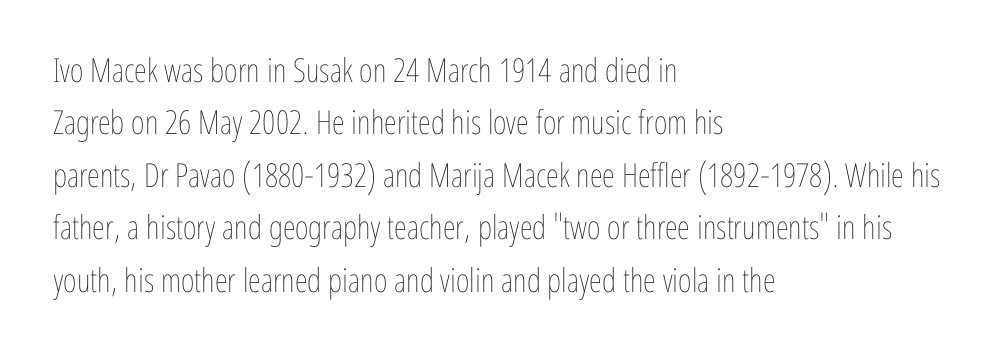
The image shows 33 px thin, condensed type, upright; set left-aligned, normal line spacing (1.59x), normal letter spacing, not underlined; low stroke contrast and a medium x-height.
